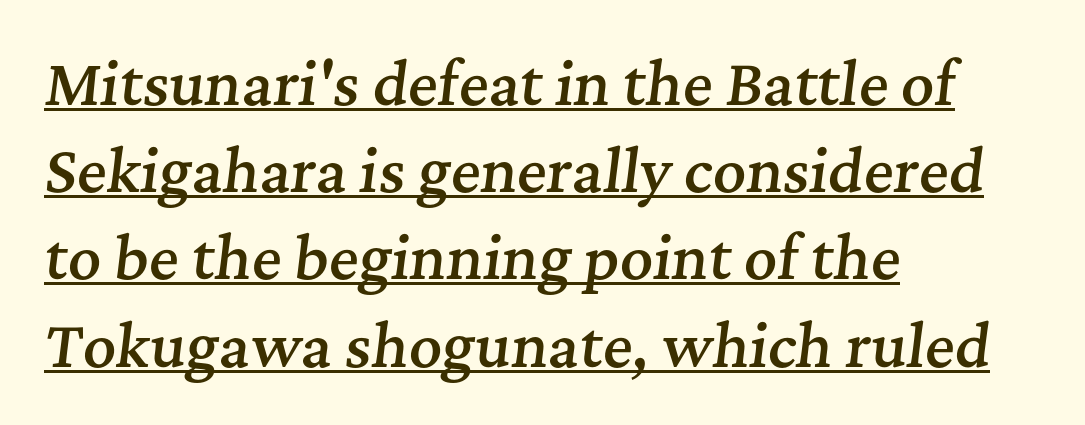
Q: Is the text bold? A: Semi-bold.
Q: Is the text italic (slanted)? A: Yes, it leans right by about 7 degrees.
Q: Is the typeface a serif or a sans-serif typeface? A: Serif.
Q: Is the text underlined? A: Yes.
Q: How is the paragraph aligned? A: Left-aligned.
Q: Is the spacing between letters normal or unusually wide? A: Normal.
Q: Is the spacing between lines tight, normal or loose? A: Normal.
Q: Width (condensed, normal, or wide)? A: Normal.
Q: Stroke contrast? A: Medium.
Q: x-height? A: Medium.
Q: Monospaced? A: No.
